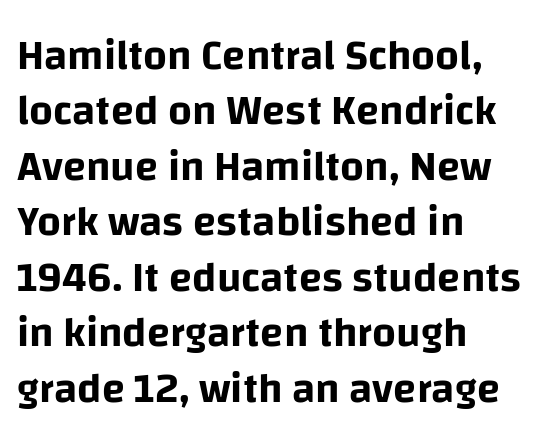
Character widths vary here, with narrow letters taking less room than wide ones. Teacher's note: observe the even left margin — that is flush-left alignment. You can tell it's not italic because the verticals are truly vertical. The passage shown is typeset with a sans-serif family. Anything drawn beneath the words? Only blank space. Glyph-to-glyph distance matches everyday printed text.
